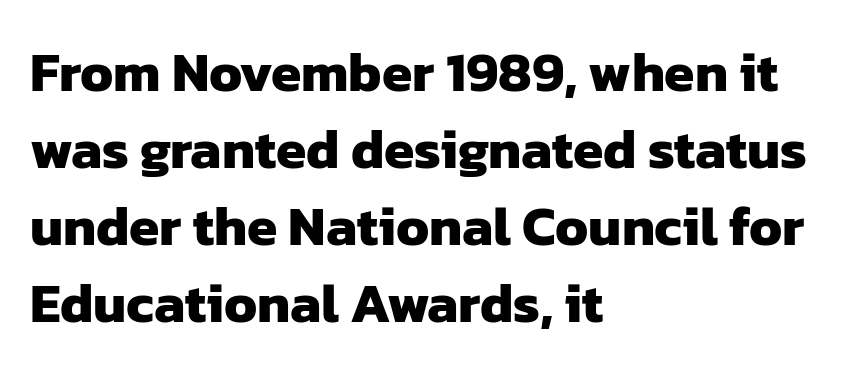
{"serif": "no", "bold": "yes", "weight": "heavy", "width": "normal", "stroke_contrast": "low", "x_height": "medium", "monospaced": "no", "underline": "no", "align": "left", "line_spacing": "normal", "line_spacing_ratio": 1.4, "letter_spacing": "normal", "letter_spacing_em": 0.0, "glyph_px": 55}
